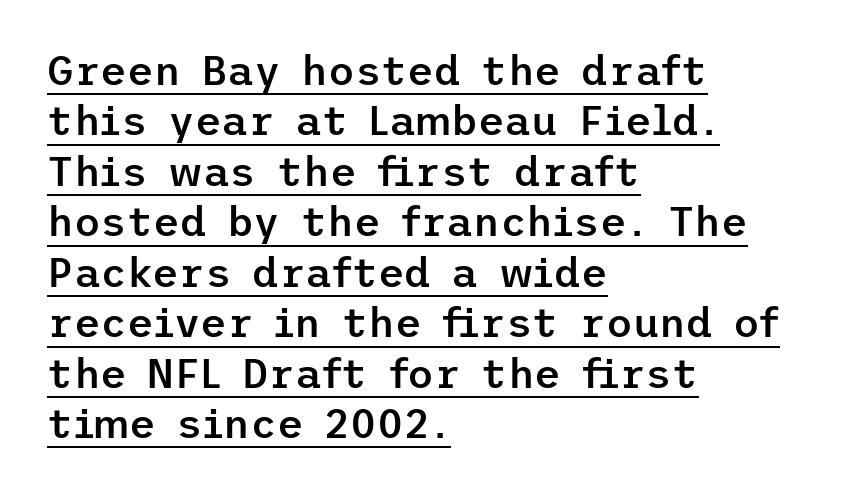
{"serif": "no", "italic": "no", "bold": "semi", "weight": "semibold", "width": "normal", "stroke_contrast": "low", "x_height": "medium", "underline": "yes", "align": "left", "line_spacing_ratio": 1.23, "letter_spacing": "normal", "letter_spacing_em": 0.0, "glyph_px": 41}
